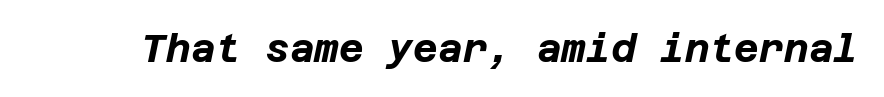
{"italic": "yes", "lean": "right", "slant_degrees": 12, "bold": "yes", "weight": "bold", "width": "normal", "stroke_contrast": "low", "x_height": "large", "underline": "no", "letter_spacing": "normal", "letter_spacing_em": 0.0, "glyph_px": 38}
